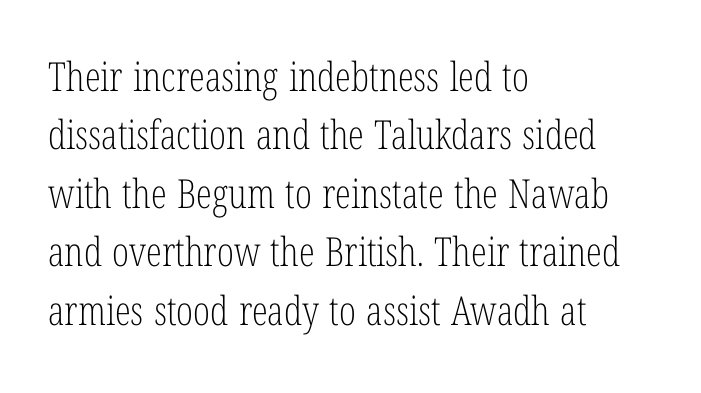
The image shows 40 px light, condensed serif type, upright; set left-aligned, normal line spacing (1.46x), normal letter spacing, not underlined; low stroke contrast and a medium x-height.
